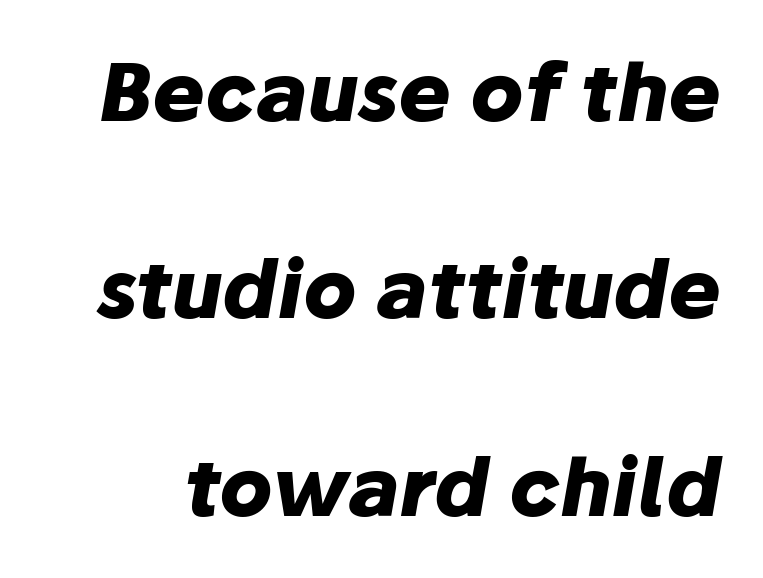
The image shows 79 px heavy type, italic (leaning right); set loose line spacing (2.5x), normal letter spacing, not underlined; low stroke contrast and a medium x-height.
